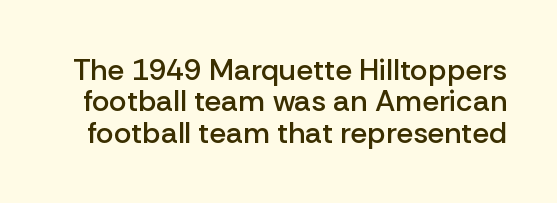
Q: Is the text bold? A: Semi-bold.
Q: Is the text italic (slanted)? A: No, it is upright.
Q: Is the typeface a serif or a sans-serif typeface? A: Sans-serif.
Q: Is the text underlined? A: No.
Q: Is the spacing between letters normal or unusually wide? A: Normal.
Q: Is the spacing between lines tight, normal or loose? A: Tight.
Q: Width (condensed, normal, or wide)? A: Normal.
Q: Stroke contrast? A: Low.
Q: x-height? A: Medium.
Q: Monospaced? A: No.
